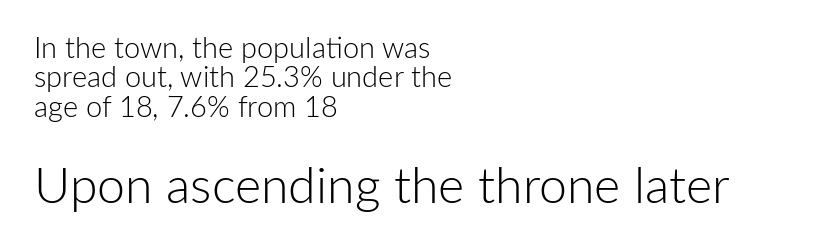
The image shows 50 px light sans-serif type, upright; set left-aligned, tight line spacing (1.01x), normal letter spacing, not underlined; the second (bottom) block is 1.72x larger; low stroke contrast and a medium x-height.
